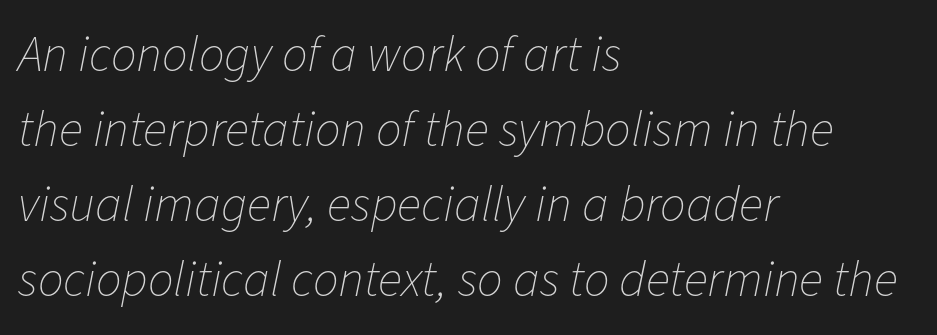
Q: Is the text bold? A: No.
Q: Is the text italic (slanted)? A: Yes, it leans right by about 11 degrees.
Q: Is the text underlined? A: No.
Q: How is the paragraph aligned? A: Left-aligned.
Q: Is the spacing between letters normal or unusually wide? A: Normal.
Q: Is the spacing between lines tight, normal or loose? A: Normal.
Q: Width (condensed, normal, or wide)? A: Normal.
Q: Stroke contrast? A: Low.
Q: x-height? A: Medium.
Q: Monospaced? A: No.
